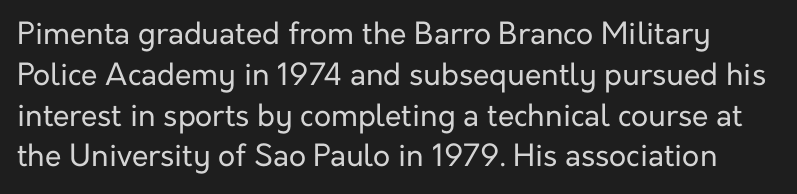
Q: Is the text bold? A: No.
Q: Is the text italic (slanted)? A: No, it is upright.
Q: Is the typeface a serif or a sans-serif typeface? A: Sans-serif.
Q: Is the text underlined? A: No.
Q: Is the spacing between letters normal or unusually wide? A: Normal.
Q: Is the spacing between lines tight, normal or loose? A: Normal.
Q: Width (condensed, normal, or wide)? A: Normal.
Q: Stroke contrast? A: Low.
Q: x-height? A: Medium.
Q: Monospaced? A: No.
